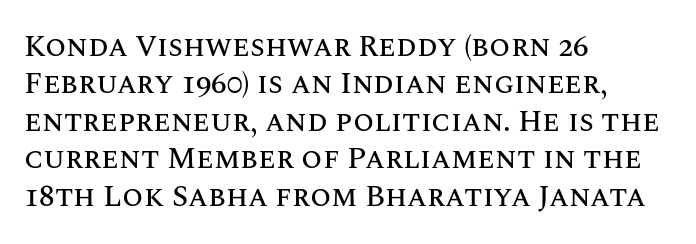
{"italic": "no", "width": "normal", "stroke_contrast": "medium", "x_height": "large", "monospaced": "no", "underline": "no", "align": "left", "line_spacing": "normal", "line_spacing_ratio": 1.25, "letter_spacing": "normal", "letter_spacing_em": 0.0, "glyph_px": 30}
